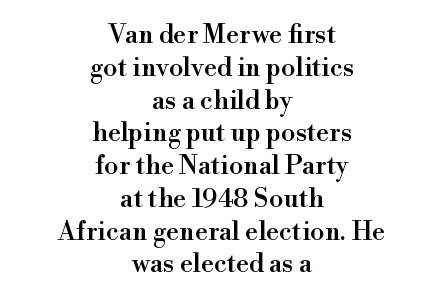
Q: Is the text italic (slanted)? A: No, it is upright.
Q: Is the text underlined? A: No.
Q: How is the paragraph aligned? A: Centered.
Q: Is the spacing between letters normal or unusually wide? A: Normal.
Q: Is the spacing between lines tight, normal or loose? A: Normal.
